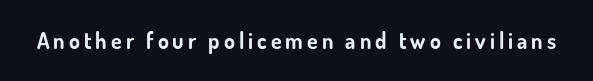
Q: Is the text bold? A: Yes.
Q: Is the text italic (slanted)? A: No, it is upright.
Q: Is the text underlined? A: No.
